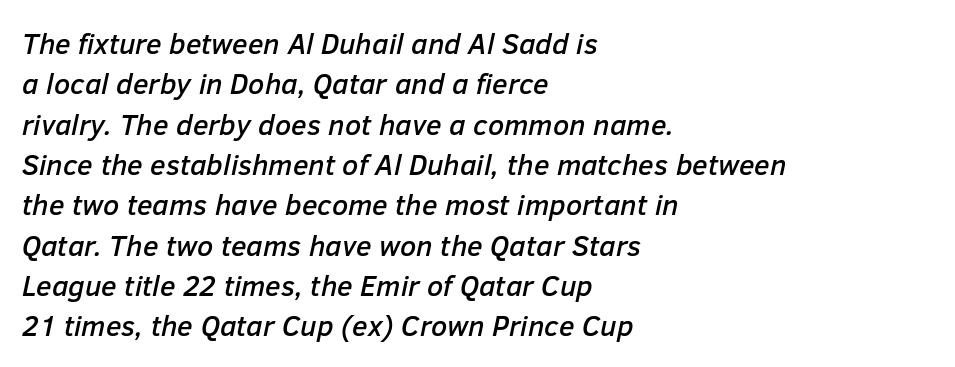
{"italic": "yes", "lean": "right", "slant_degrees": 12, "width": "normal", "stroke_contrast": "low", "x_height": "medium", "monospaced": "no", "underline": "no", "align": "left", "line_spacing": "normal", "line_spacing_ratio": 1.39, "letter_spacing": "normal", "letter_spacing_em": 0.0, "glyph_px": 29}
